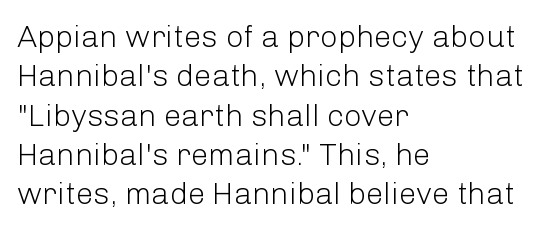
The leading is moderate, giving the passage an even texture. Notice how the passage keeps a crisp vertical edge on the left only. Ascenders rise straight up at ninety degrees. This rendering features lettering with no underline. Does the type have serifs? No, each stem ends abruptly. The letters advance in unequal steps, a hallmark of proportional type.
